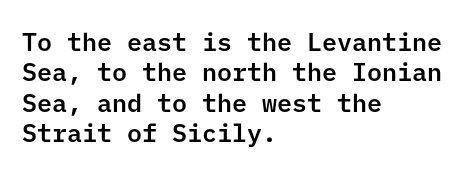
{"italic": "no", "underline": "no", "align": "left", "line_spacing_ratio": 1.22, "letter_spacing": "normal", "letter_spacing_em": 0.0, "glyph_px": 25}
